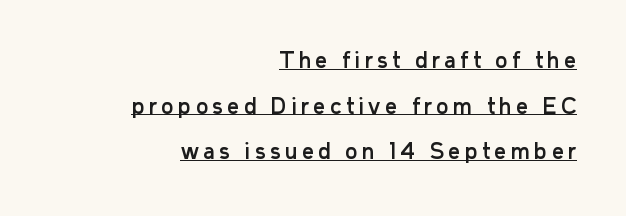
{"italic": "no", "underline": "yes", "align": "right", "line_spacing": "loose", "line_spacing_ratio": 2.17, "letter_spacing": "wide", "letter_spacing_em": 0.21, "glyph_px": 21}
